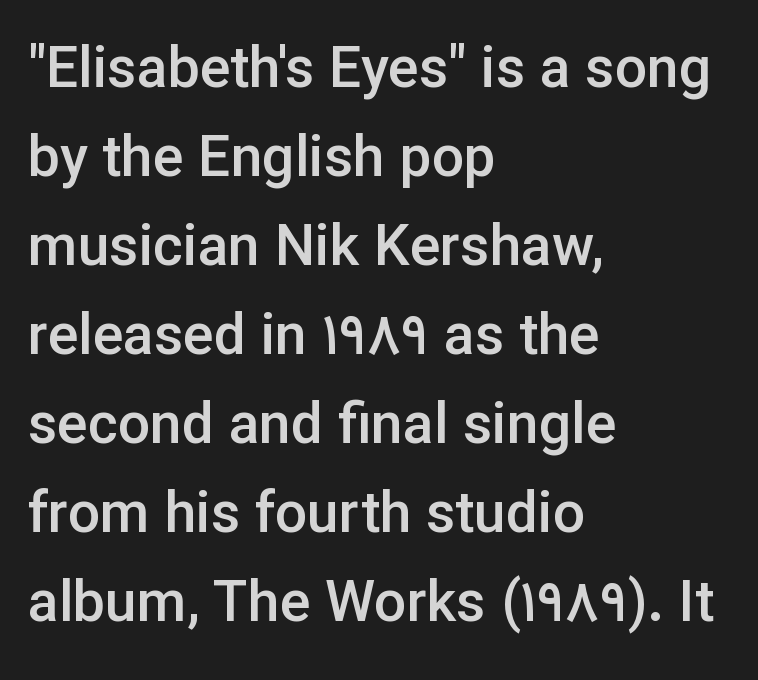
Q: Is the text bold? A: Semi-bold.
Q: Is the text italic (slanted)? A: No, it is upright.
Q: Is the typeface a serif or a sans-serif typeface? A: Sans-serif.
Q: Is the text underlined? A: No.
Q: How is the paragraph aligned? A: Left-aligned.
Q: Is the spacing between letters normal or unusually wide? A: Normal.
Q: Is the spacing between lines tight, normal or loose? A: Normal.
Q: Width (condensed, normal, or wide)? A: Normal.
Q: Stroke contrast? A: Low.
Q: x-height? A: Medium.
Q: Monospaced? A: No.
